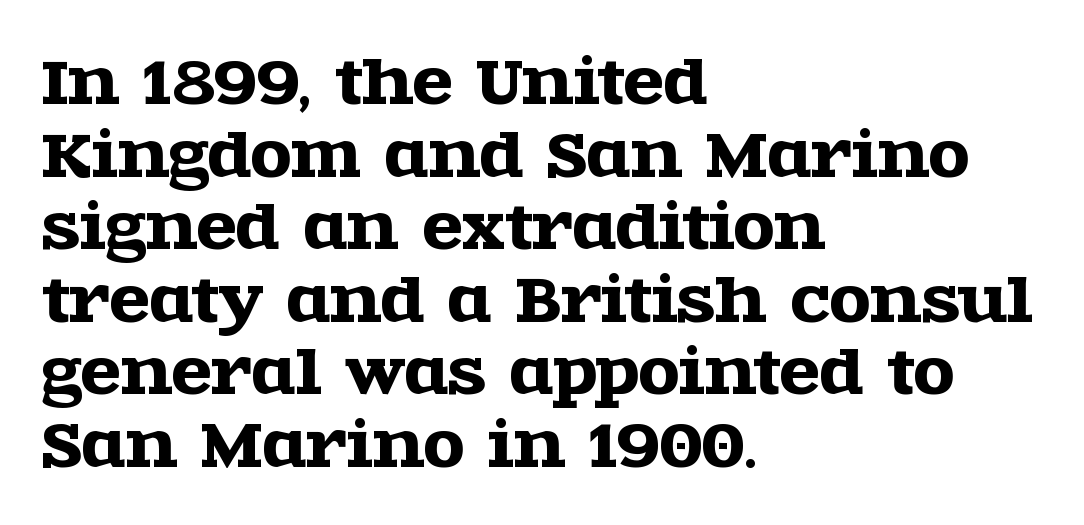
Each row of text sits above clean, open space. Posture: upright roman. Look at the bottom of the vertical strokes: they flare into serifs here. Words appear dense and cohesive because spacing is normal. Spacing verdict: proportional, widths tailored to each character.
